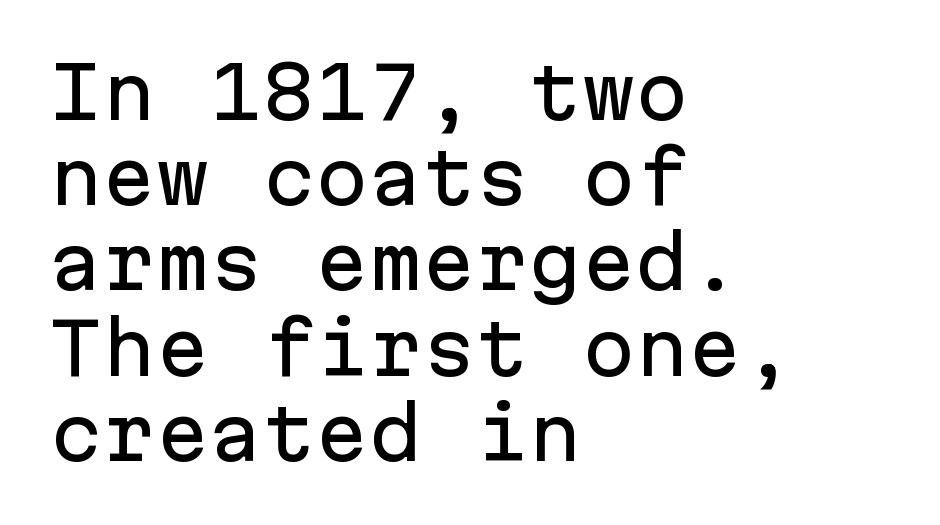
Q: Is the text italic (slanted)? A: No, it is upright.
Q: Is the typeface a serif or a sans-serif typeface? A: Sans-serif.
Q: Is the text underlined? A: No.
Q: How is the paragraph aligned? A: Left-aligned.
Q: Is the spacing between letters normal or unusually wide? A: Normal.
Q: Width (condensed, normal, or wide)? A: Normal.
Q: Stroke contrast? A: Low.
Q: x-height? A: Medium.
Q: Monospaced? A: Yes.
